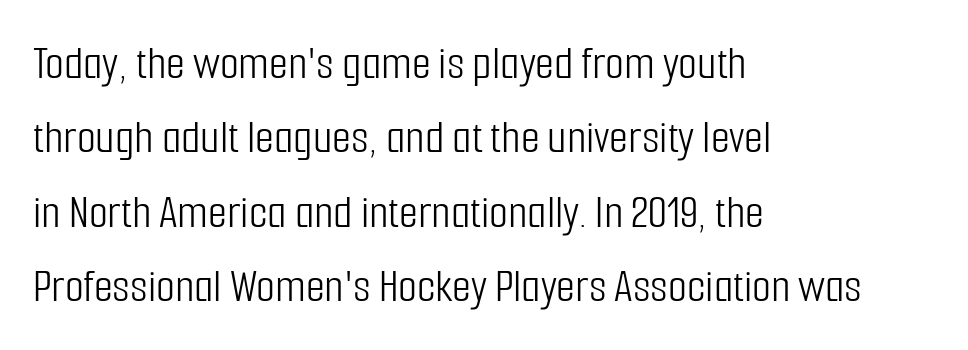
This is the regular roman posture of the typeface. You could not count columns in this text — the font is proportionally spaced. This is sans-serif lettering, the kind often seen on screens and signage. Has an underline been added? It has not. Line spacing here is normal. The letterforms sit shoulder to shoulder at normal distance.
